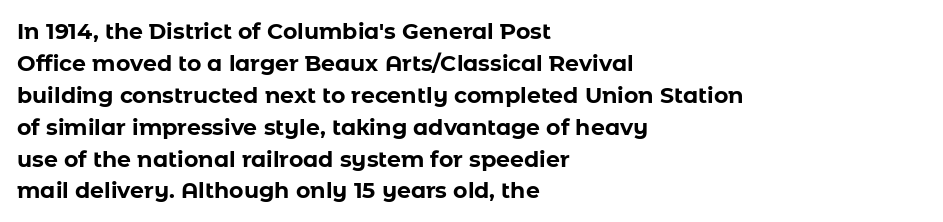
Q: Is the text bold? A: Yes.
Q: Is the text italic (slanted)? A: No, it is upright.
Q: Is the text underlined? A: No.
Q: How is the paragraph aligned? A: Left-aligned.
Q: Is the spacing between letters normal or unusually wide? A: Normal.
Q: Is the spacing between lines tight, normal or loose? A: Normal.
